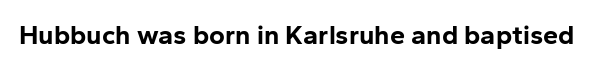
The image shows 27 px bold type, upright; set normal letter spacing, not underlined.
